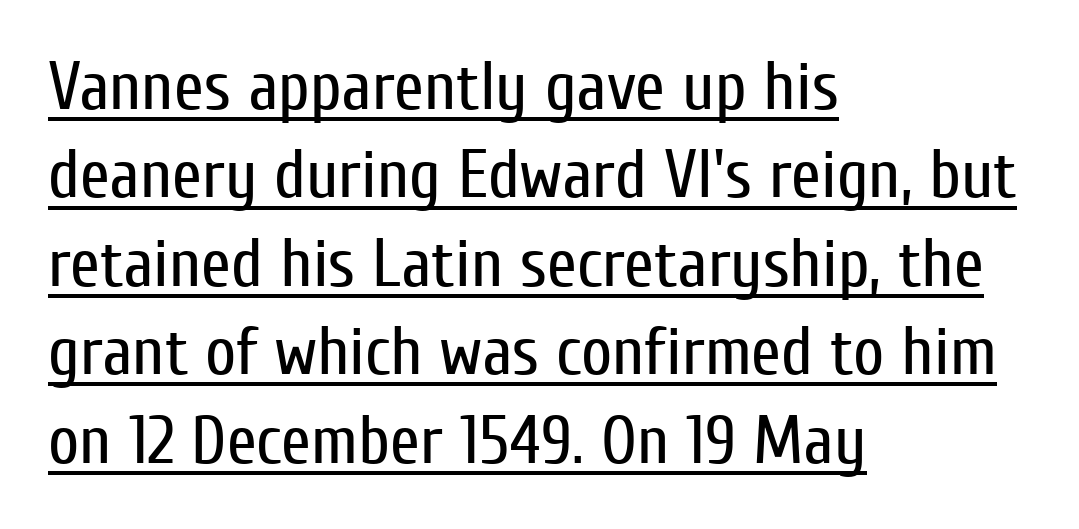
Q: Is the text bold? A: No.
Q: Is the text italic (slanted)? A: No, it is upright.
Q: Is the typeface a serif or a sans-serif typeface? A: Sans-serif.
Q: Is the text underlined? A: Yes.
Q: How is the paragraph aligned? A: Left-aligned.
Q: Is the spacing between letters normal or unusually wide? A: Normal.
Q: Is the spacing between lines tight, normal or loose? A: Normal.
Q: Width (condensed, normal, or wide)? A: Condensed.
Q: Stroke contrast? A: Low.
Q: x-height? A: Medium.
Q: Monospaced? A: No.
